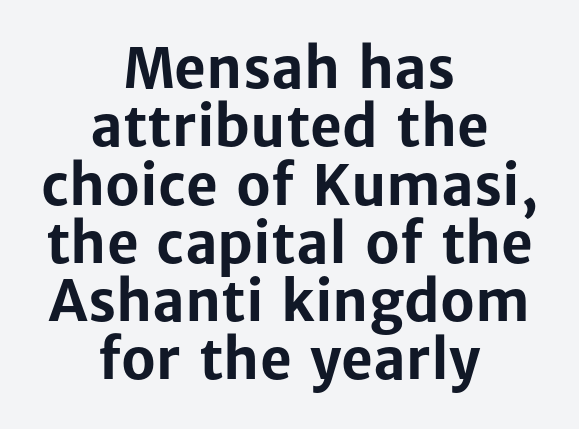
Q: Is the text bold? A: Yes.
Q: Is the text italic (slanted)? A: No, it is upright.
Q: Is the typeface a serif or a sans-serif typeface? A: Sans-serif.
Q: Is the text underlined? A: No.
Q: How is the paragraph aligned? A: Centered.
Q: Is the spacing between letters normal or unusually wide? A: Normal.
Q: Is the spacing between lines tight, normal or loose? A: Tight.
Q: Width (condensed, normal, or wide)? A: Normal.
Q: Stroke contrast? A: Low.
Q: x-height? A: Medium.
Q: Monospaced? A: No.
